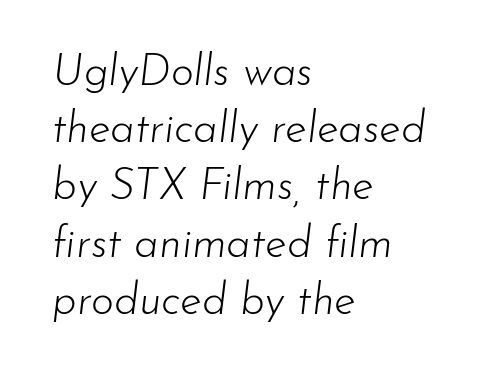
Q: Is the text bold? A: No.
Q: Is the text italic (slanted)? A: Yes, it leans right by about 7 degrees.
Q: Is the text underlined? A: No.
Q: How is the paragraph aligned? A: Left-aligned.
Q: Is the spacing between letters normal or unusually wide? A: Normal.
Q: Is the spacing between lines tight, normal or loose? A: Normal.
Q: Width (condensed, normal, or wide)? A: Normal.
Q: Stroke contrast? A: Low.
Q: x-height? A: Small.
Q: Monospaced? A: No.
